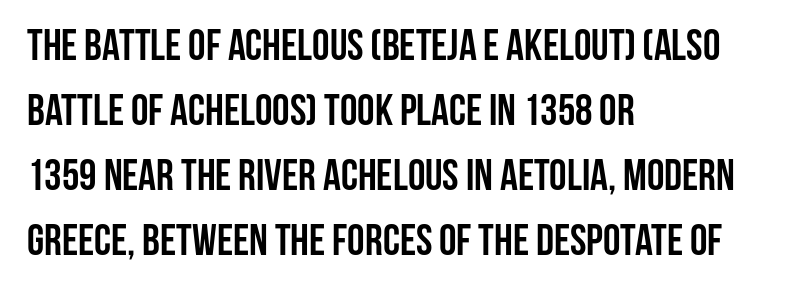
Q: Is the text bold? A: Yes.
Q: Is the text italic (slanted)? A: No, it is upright.
Q: Is the typeface a serif or a sans-serif typeface? A: Sans-serif.
Q: Is the text underlined? A: No.
Q: How is the paragraph aligned? A: Left-aligned.
Q: Is the spacing between letters normal or unusually wide? A: Normal.
Q: Is the spacing between lines tight, normal or loose? A: Normal.
Q: Width (condensed, normal, or wide)? A: Condensed.
Q: Stroke contrast? A: Low.
Q: x-height? A: Large.
Q: Monospaced? A: No.
